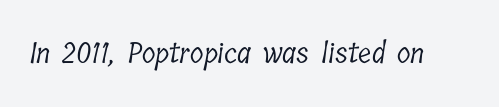
Q: Is the text bold? A: No.
Q: Is the typeface a serif or a sans-serif typeface? A: Serif.
Q: Is the text underlined? A: No.
Q: Is the spacing between letters normal or unusually wide? A: Normal.
Q: Width (condensed, normal, or wide)? A: Condensed.
Q: Stroke contrast? A: Low.
Q: x-height? A: Medium.
Q: Monospaced? A: No.
